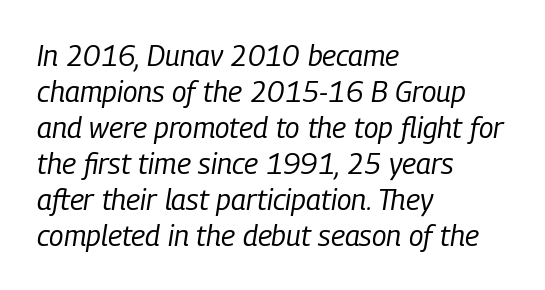
{"italic": "yes", "lean": "right", "slant_degrees": 9, "bold": "no", "weight": "regular", "width": "condensed", "stroke_contrast": "low", "x_height": "medium", "monospaced": "no", "underline": "no", "align": "left", "line_spacing_ratio": 1.24, "letter_spacing": "normal", "letter_spacing_em": 0.0, "glyph_px": 29}
